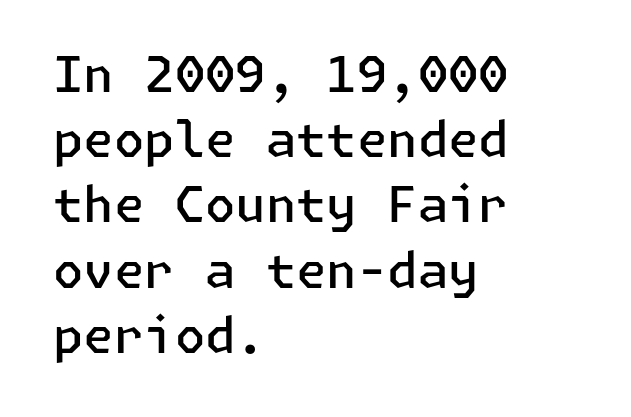
Q: Is the text bold? A: Semi-bold.
Q: Is the text italic (slanted)? A: No, it is upright.
Q: Is the typeface a serif or a sans-serif typeface? A: Sans-serif.
Q: Is the text underlined? A: No.
Q: How is the paragraph aligned? A: Left-aligned.
Q: Is the spacing between letters normal or unusually wide? A: Normal.
Q: Is the spacing between lines tight, normal or loose? A: Normal.
Q: Width (condensed, normal, or wide)? A: Normal.
Q: Stroke contrast? A: Low.
Q: x-height? A: Medium.
